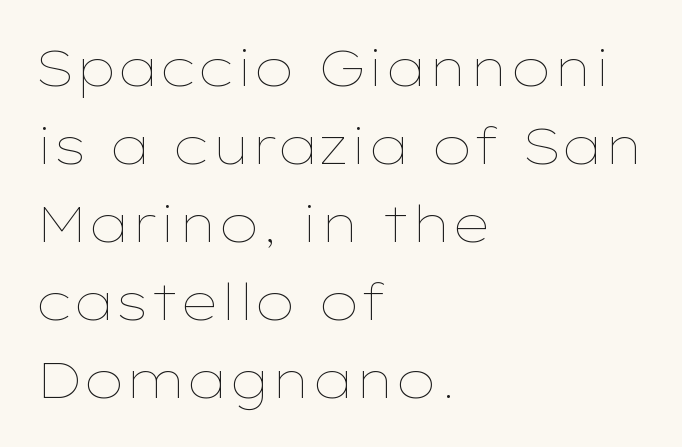
The image shows 51 px thin, wide type, upright; set left-aligned, normal line spacing (1.53x), normal letter spacing, not underlined; low stroke contrast and a medium x-height.
